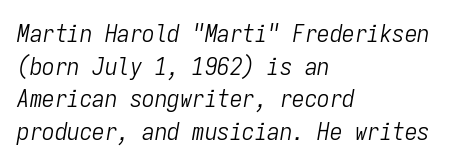
A normal amount of white space separates one row of letters from the next. This rendering uses left alignment, leaving the right contour irregular. Quick note: italic. The gap between lines stays unmarked. Each stroke keeps to a modest, everyday thickness or less.
